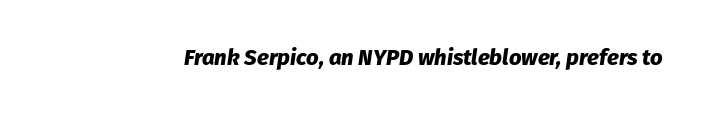
The passage shown is emphatically bold. Descenders are the only things crossing below the line. Between one letter and the next there's only the usual sliver of space. When letters slant like this, we call the style italic.
